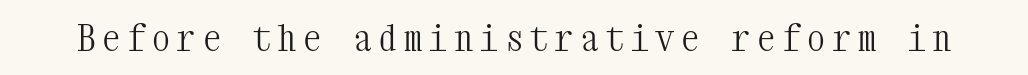
Q: Is the text bold? A: No.
Q: Is the text italic (slanted)? A: No, it is upright.
Q: Is the typeface a serif or a sans-serif typeface? A: Serif.
Q: Is the text underlined? A: No.
Q: Is the spacing between letters normal or unusually wide? A: Unusually wide.
Q: Width (condensed, normal, or wide)? A: Condensed.
Q: Stroke contrast? A: Medium.
Q: x-height? A: Medium.
Q: Monospaced? A: Yes.
